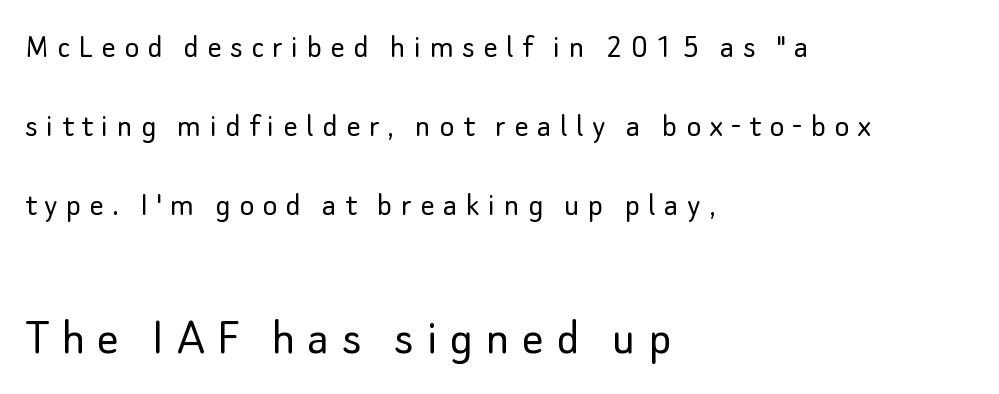
Q: Is the text bold? A: No.
Q: Is the text italic (slanted)? A: No, it is upright.
Q: Is the typeface a serif or a sans-serif typeface? A: Sans-serif.
Q: Is the text underlined? A: No.
Q: How is the paragraph aligned? A: Left-aligned.
Q: Is the spacing between letters normal or unusually wide? A: Unusually wide.
Q: Is the spacing between lines tight, normal or loose? A: Loose.
Q: Which block of text is set in a larger size, the first (top) or the second (bottom)? A: The second (bottom) one.
Q: Width (condensed, normal, or wide)? A: Normal.
Q: Stroke contrast? A: Low.
Q: x-height? A: Small.
Q: Monospaced? A: No.
